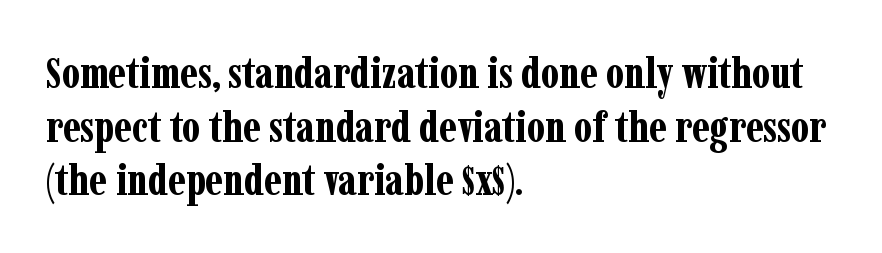
The image shows 44 px bold, condensed serif type, upright; set left-aligned, line spacing 1.22x, normal letter spacing, not underlined; low stroke contrast and a medium x-height.
